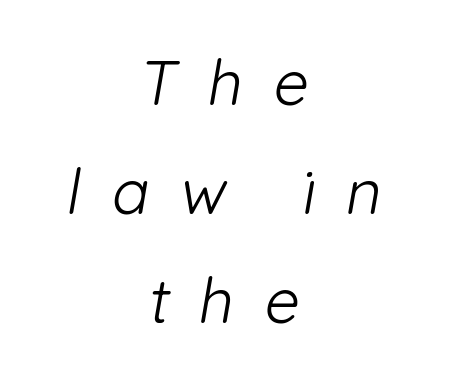
The letterforms sit at book weight or below. Regarding serifs, this sample does without them. Centered paragraph, ragged on both sides. Each word looks stretched out because of the extra space between its letters.
